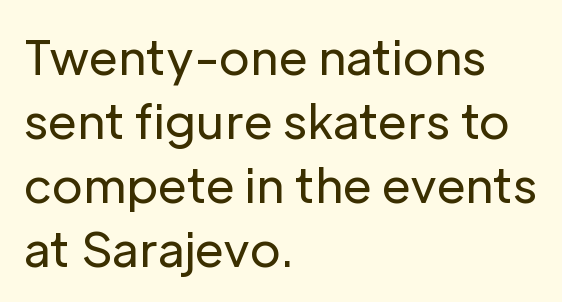
Line beginnings align vertically; line endings do not. Unlike a traditional serif, this face leaves its strokes unadorned. Vertical strokes here are truly vertical. Each letter keeps its own natural width here, so spacing adapts to shape.
